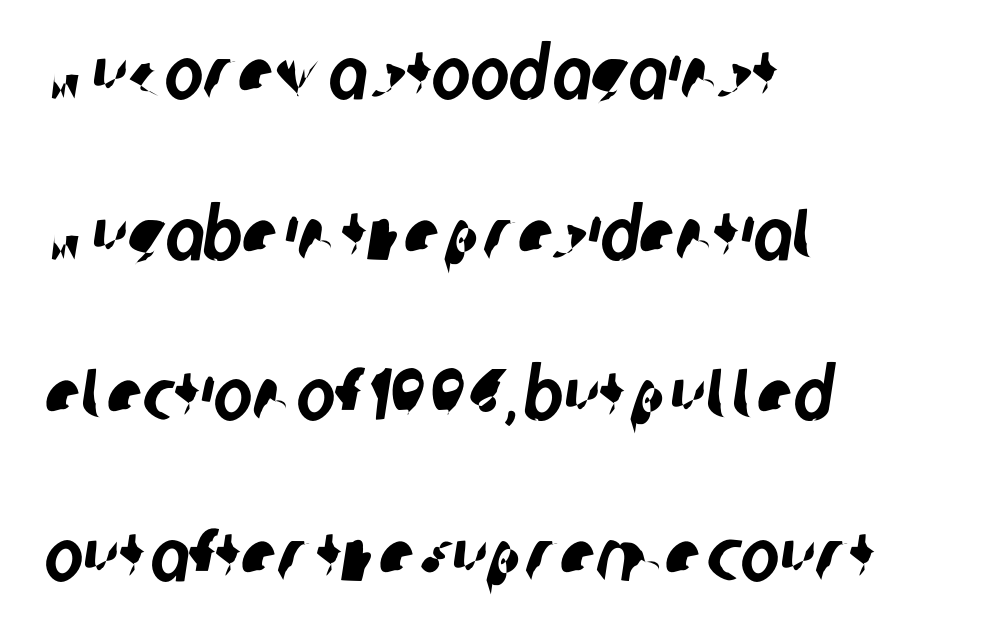
The image shows 73 px condensed sans-serif type; set left-aligned, loose line spacing (2.2x), normal letter spacing, not underlined; low stroke contrast and a large x-height.
